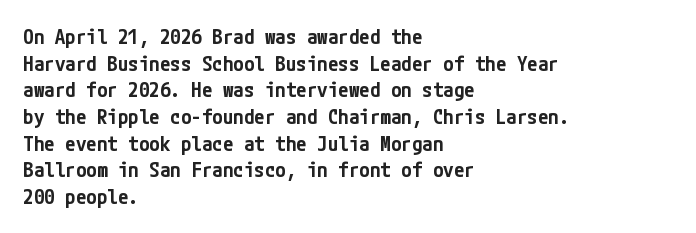
{"italic": "no", "bold": "semi", "underline": "no", "align": "left", "line_spacing": "normal", "line_spacing_ratio": 1.27, "letter_spacing": "normal", "letter_spacing_em": 0.0, "glyph_px": 21}
